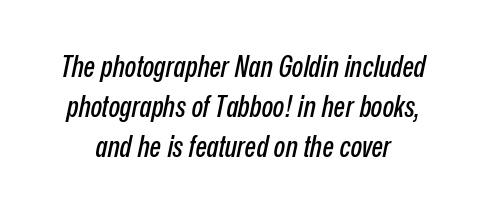
The specimen omits any rule beneath the text block's lines. Standard letterfit; no display-style spreading of the glyphs. The leading is moderate, giving the passage an even texture. The letters advance in unequal steps, a hallmark of proportional type. The face used here has a pronounced slope to its letters.
